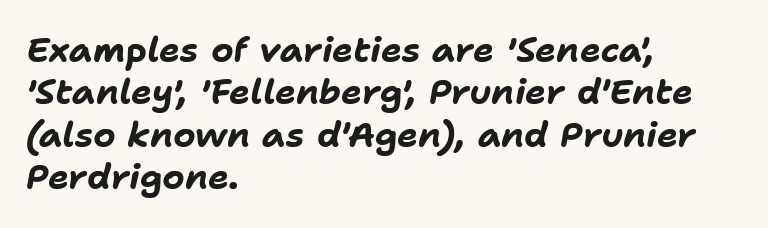
Compared with a centered layout, this one pins lines to the left instead. On the weight axis this lands at bold, roughly 700. Unmarked baselines from the first word to the last. Is this a fixed-width face? No — the glyphs have proportional, varying widths. Yep, that's italic — everything's leaning.
